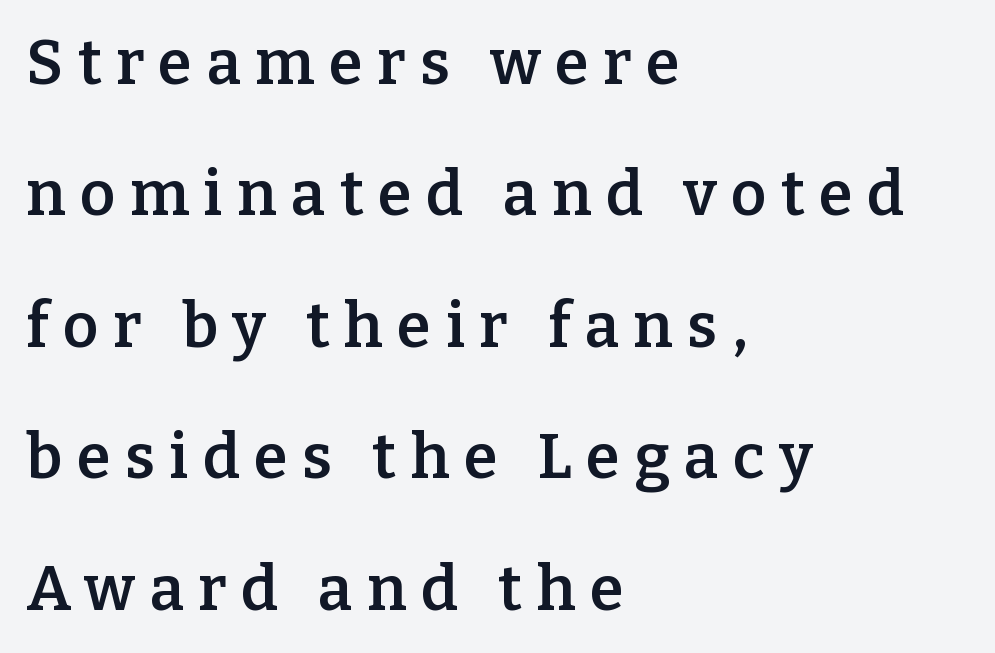
Q: Is the text bold? A: Semi-bold.
Q: Is the text italic (slanted)? A: No, it is upright.
Q: Is the typeface a serif or a sans-serif typeface? A: Serif.
Q: Is the text underlined? A: No.
Q: How is the paragraph aligned? A: Left-aligned.
Q: Is the spacing between letters normal or unusually wide? A: Unusually wide.
Q: Is the spacing between lines tight, normal or loose? A: Loose.
Q: Width (condensed, normal, or wide)? A: Normal.
Q: Stroke contrast? A: Low.
Q: x-height? A: Medium.
Q: Monospaced? A: No.
